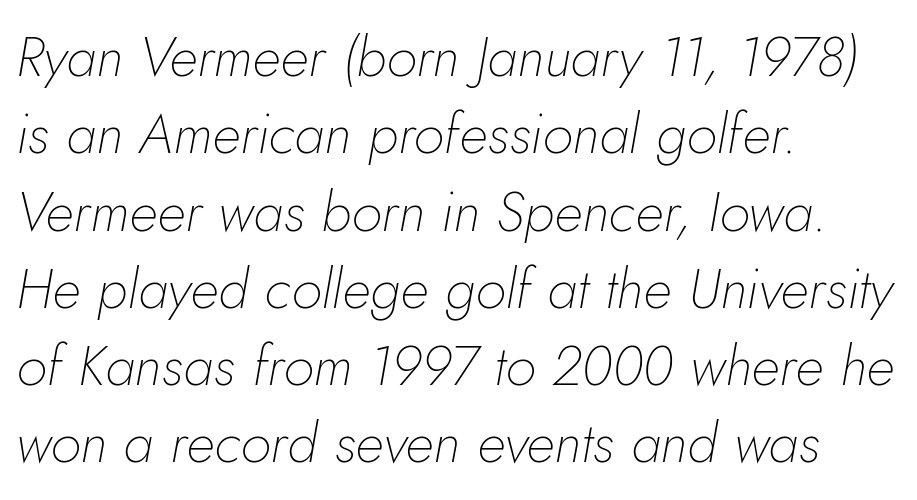
{"italic": "yes", "lean": "right", "slant_degrees": 5, "bold": "no", "weight": "thin", "width": "normal", "stroke_contrast": "low", "x_height": "small", "monospaced": "no", "underline": "no", "align": "left", "line_spacing": "normal", "line_spacing_ratio": 1.38, "letter_spacing": "normal", "letter_spacing_em": 0.0, "glyph_px": 56}
